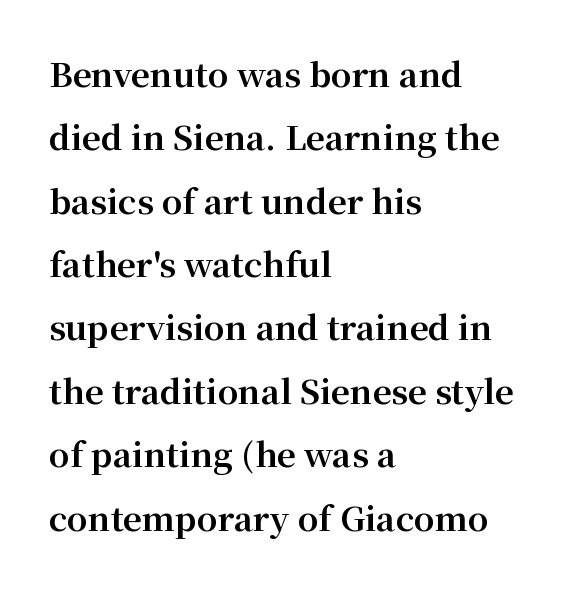
This sample uses an upright cut, with every glyph sitting square on the baseline. Nothing unusual about the tracking: characters are spaced as the font intends. Do the characters align in a grid? No, the font is proportional. Vertically, the passage feels expansive, rows floating well apart. Underlining? Definitely not there.
